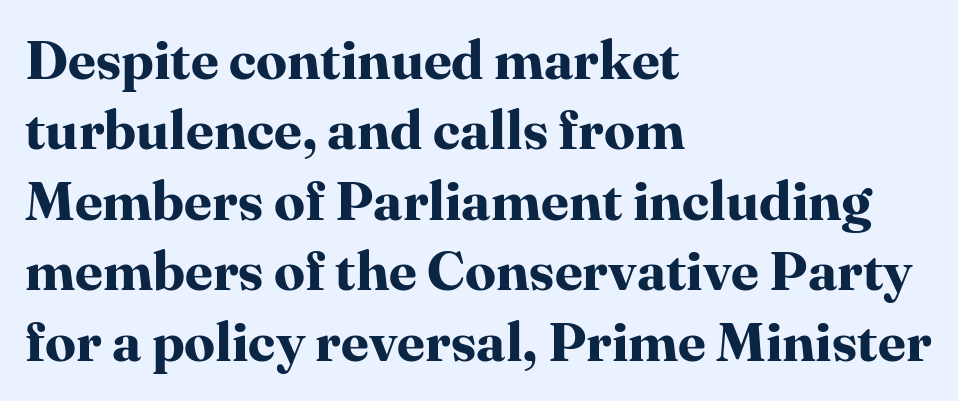
Q: Is the text bold? A: Yes.
Q: Is the text italic (slanted)? A: No, it is upright.
Q: Is the typeface a serif or a sans-serif typeface? A: Serif.
Q: Is the text underlined? A: No.
Q: How is the paragraph aligned? A: Left-aligned.
Q: Is the spacing between letters normal or unusually wide? A: Normal.
Q: Is the spacing between lines tight, normal or loose? A: Normal.
Q: Width (condensed, normal, or wide)? A: Normal.
Q: Stroke contrast? A: High.
Q: x-height? A: Medium.
Q: Monospaced? A: No.
